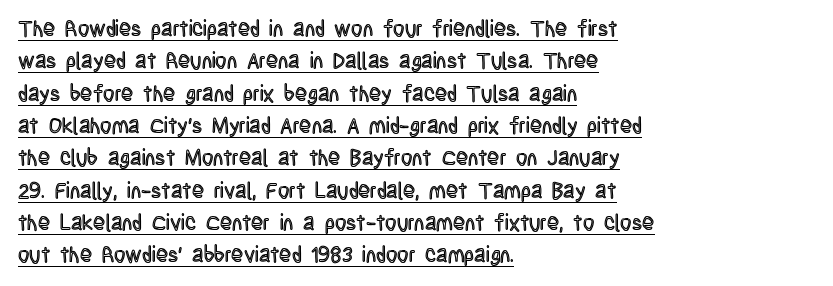
Inter-character spacing is left at the font's built-in metrics. A typographer would call this underscored text. Which margin do the lines hug? The left one — the right edge is uneven. Does the lettering tilt? It doesn't — this is upright.
